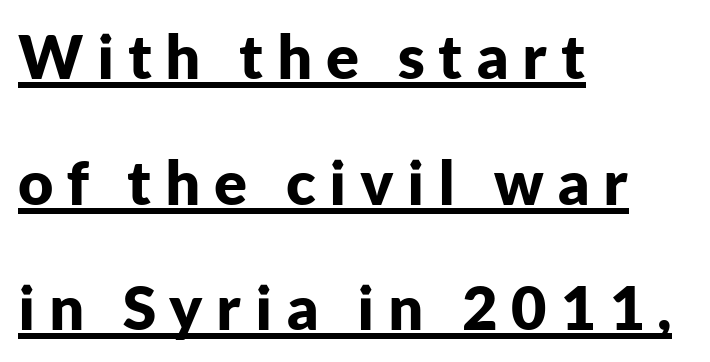
The image shows 61 px bold sans-serif type, upright; set left-aligned, loose line spacing (2.06x), unusually wide letter spacing (+0.22 em), underlined; low stroke contrast and a medium x-height.
